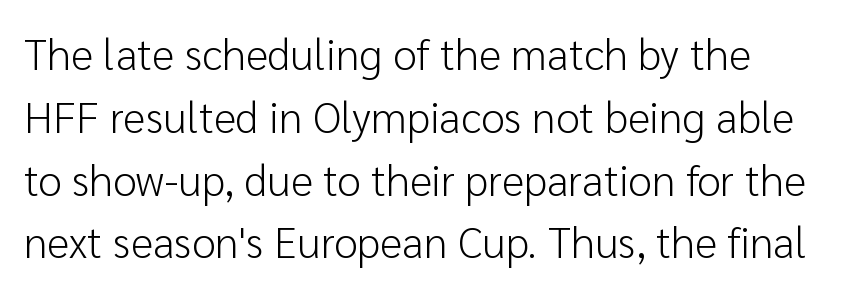
The image shows 43 px light sans-serif type, upright; set normal line spacing (1.46x), normal letter spacing, not underlined; low stroke contrast and a medium x-height.
